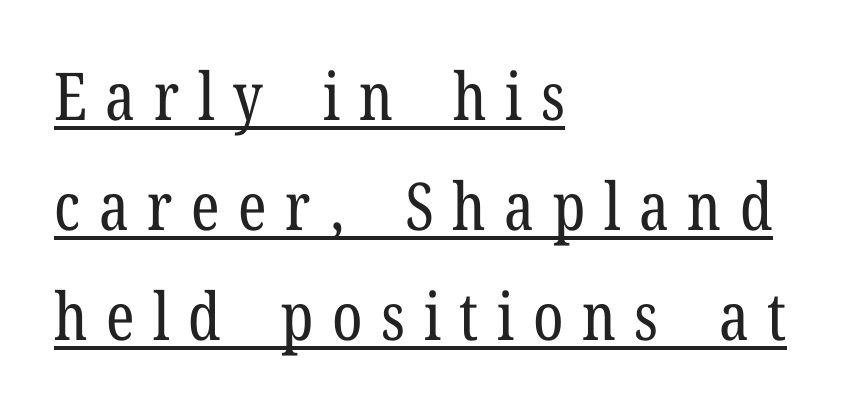
The rendered words wear a rule along their underside. If you drew a line through each stem, it would be perfectly vertical. Rows of type keep a routine distance in the vertical direction. The rendering uses natural spacing where letterforms have individual widths. One-word summary of the alignment: left.
